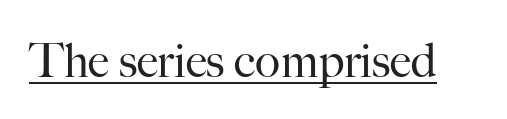
{"serif": "yes", "italic": "no", "bold": "no", "weight": "regular", "width": "normal", "stroke_contrast": "high", "x_height": "small", "monospaced": "no", "underline": "yes", "letter_spacing": "normal", "letter_spacing_em": 0.0, "glyph_px": 47}
